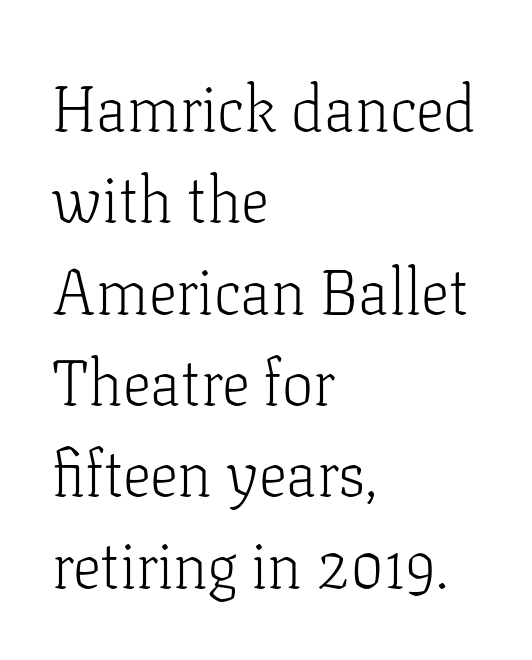
{"serif": "yes", "italic": "no", "bold": "no", "weight": "light", "width": "normal", "stroke_contrast": "low", "x_height": "medium", "monospaced": "no", "underline": "no", "align": "left", "line_spacing": "normal", "line_spacing_ratio": 1.45, "letter_spacing": "normal", "letter_spacing_em": 0.0, "glyph_px": 63}
